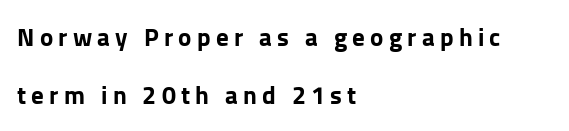
The image shows 25 px bold type, upright; set left-aligned, loose line spacing (2.31x), unusually wide letter spacing (+0.21 em), not underlined.
